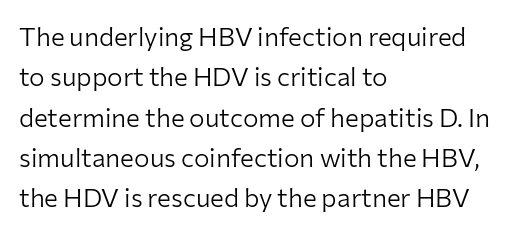
Check the space under the baseline: it is left empty. The type sits square on the baseline with zero lean. Line spacing here is normal. Casual observation: everything's shoved over to the left. Honestly, the letter spacing is just normal — you wouldn't notice it.
